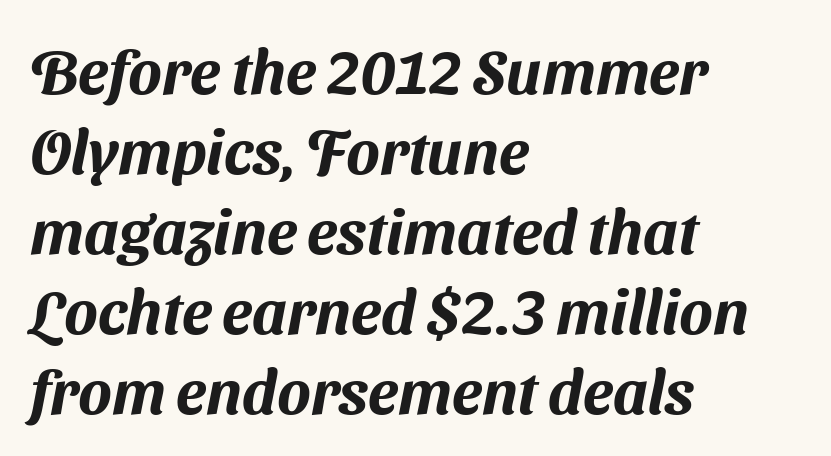
Q: Is the typeface a serif or a sans-serif typeface? A: Sans-serif.
Q: Is the text underlined? A: No.
Q: How is the paragraph aligned? A: Left-aligned.
Q: Is the spacing between letters normal or unusually wide? A: Normal.
Q: Is the spacing between lines tight, normal or loose? A: Normal.
Q: Width (condensed, normal, or wide)? A: Normal.
Q: Stroke contrast? A: Medium.
Q: x-height? A: Medium.
Q: Monospaced? A: No.
